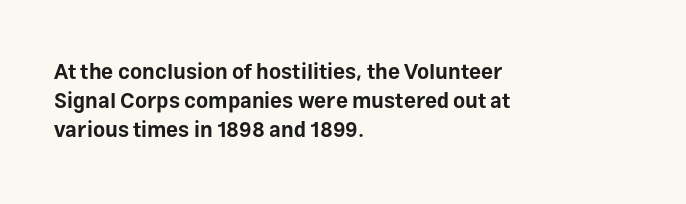
The lines are quadded left. These lines keep a tight, regular rhythm from letter to letter. The gap between lines stays unmarked. It's the straight-up-and-down kind of type. The rendering uses a moderate line-height, typical for paragraphs. Pretty heavy lettering here — definitely bold.
